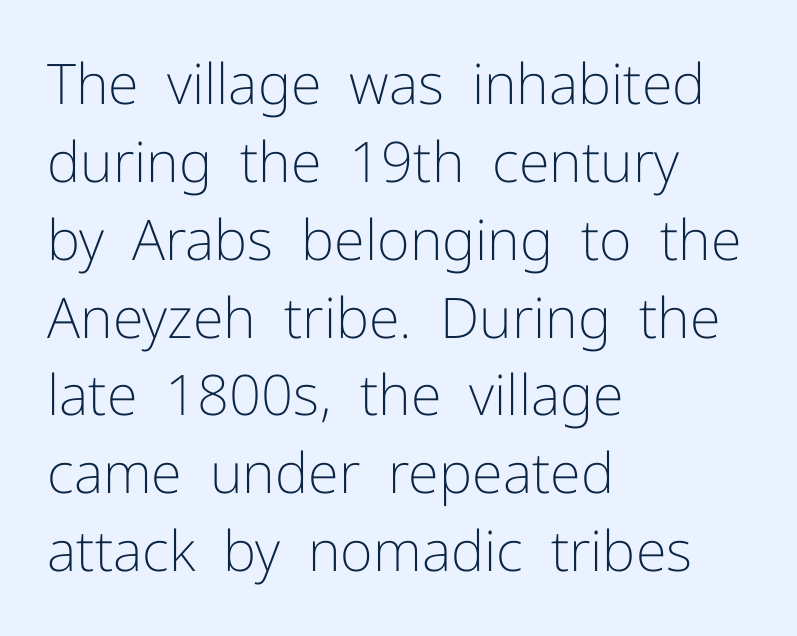
{"serif": "no", "italic": "no", "bold": "no", "weight": "light", "width": "normal", "stroke_contrast": "low", "x_height": "medium", "monospaced": "no", "underline": "no", "align": "left", "line_spacing": "normal", "line_spacing_ratio": 1.39, "letter_spacing": "normal", "letter_spacing_em": 0.0, "glyph_px": 56}
